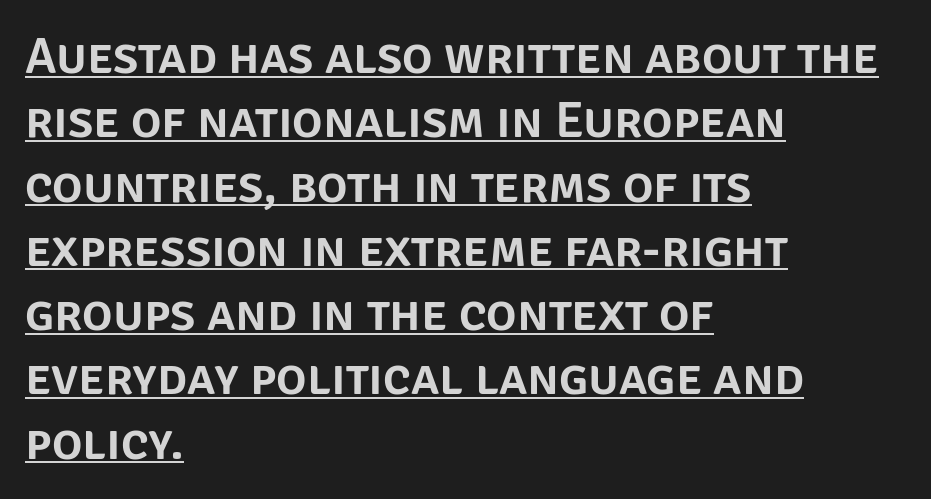
Q: Is the text italic (slanted)? A: No, it is upright.
Q: Is the typeface a serif or a sans-serif typeface? A: Sans-serif.
Q: Is the text underlined? A: Yes.
Q: How is the paragraph aligned? A: Left-aligned.
Q: Is the spacing between letters normal or unusually wide? A: Normal.
Q: Is the spacing between lines tight, normal or loose? A: Normal.
Q: Width (condensed, normal, or wide)? A: Normal.
Q: Stroke contrast? A: Low.
Q: x-height? A: Large.
Q: Monospaced? A: No.
